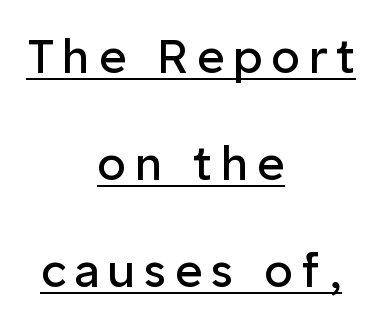
Q: Is the text bold? A: No.
Q: Is the text italic (slanted)? A: No, it is upright.
Q: Is the typeface a serif or a sans-serif typeface? A: Sans-serif.
Q: Is the text underlined? A: Yes.
Q: How is the paragraph aligned? A: Centered.
Q: Is the spacing between lines tight, normal or loose? A: Loose.
Q: Width (condensed, normal, or wide)? A: Normal.
Q: Stroke contrast? A: Low.
Q: x-height? A: Medium.
Q: Monospaced? A: No.
